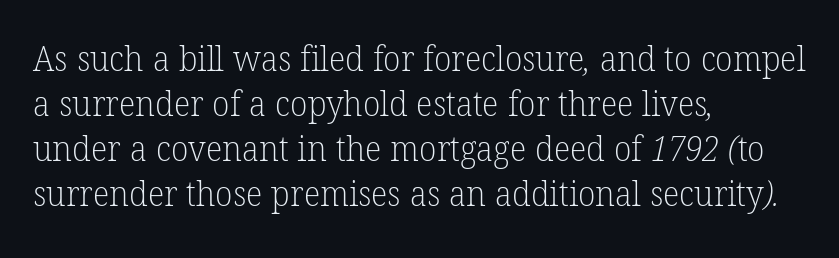
The image shows 35 px light serif type; set left-aligned, normal line spacing (1.29x), normal letter spacing, not underlined; low stroke contrast and a medium x-height.
